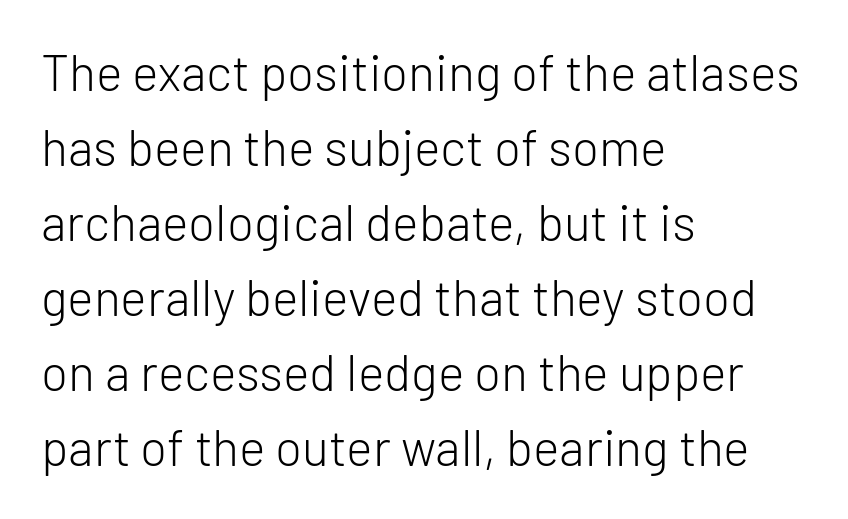
Words float on clear page, feet unadorned. One glance says typical: line gaps are just what's usual. The typography opts for an upright posture over an oblique one. These lines keep a tight, regular rhythm from letter to letter. Weight: regular or lighter. Unlike a traditional serif, this face leaves its strokes unadorned.
